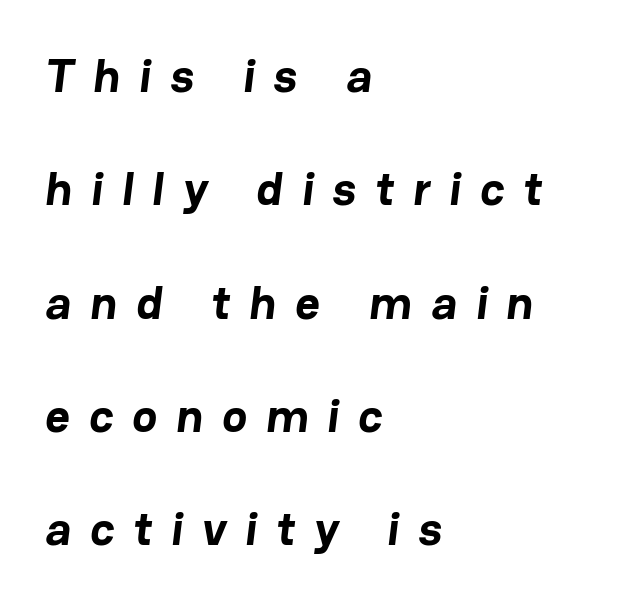
The image shows 47 px bold sans-serif type; set left-aligned, loose line spacing (2.41x), unusually wide letter spacing (+0.41 em), not underlined; low stroke contrast and a medium x-height.
